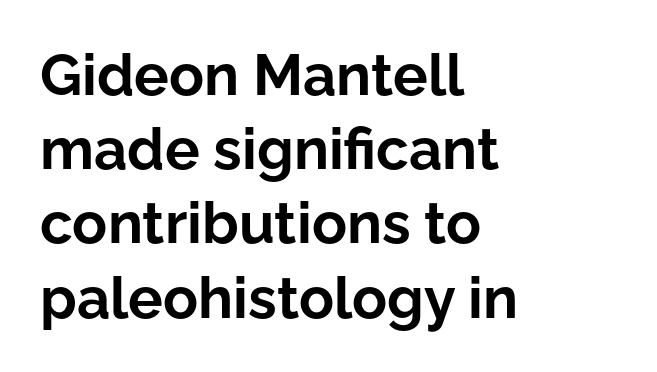
The image shows 58 px bold sans-serif type, upright; set left-aligned, normal line spacing (1.28x), normal letter spacing, not underlined; low stroke contrast and a medium x-height.
